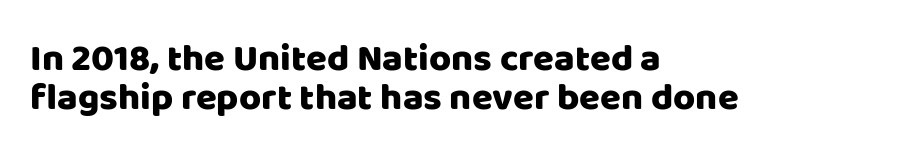
{"serif": "no", "italic": "no", "width": "normal", "stroke_contrast": "low", "x_height": "large", "monospaced": "no", "underline": "no", "align": "left", "line_spacing": "tight", "line_spacing_ratio": 1.02, "letter_spacing": "normal", "letter_spacing_em": 0.0, "glyph_px": 38}
